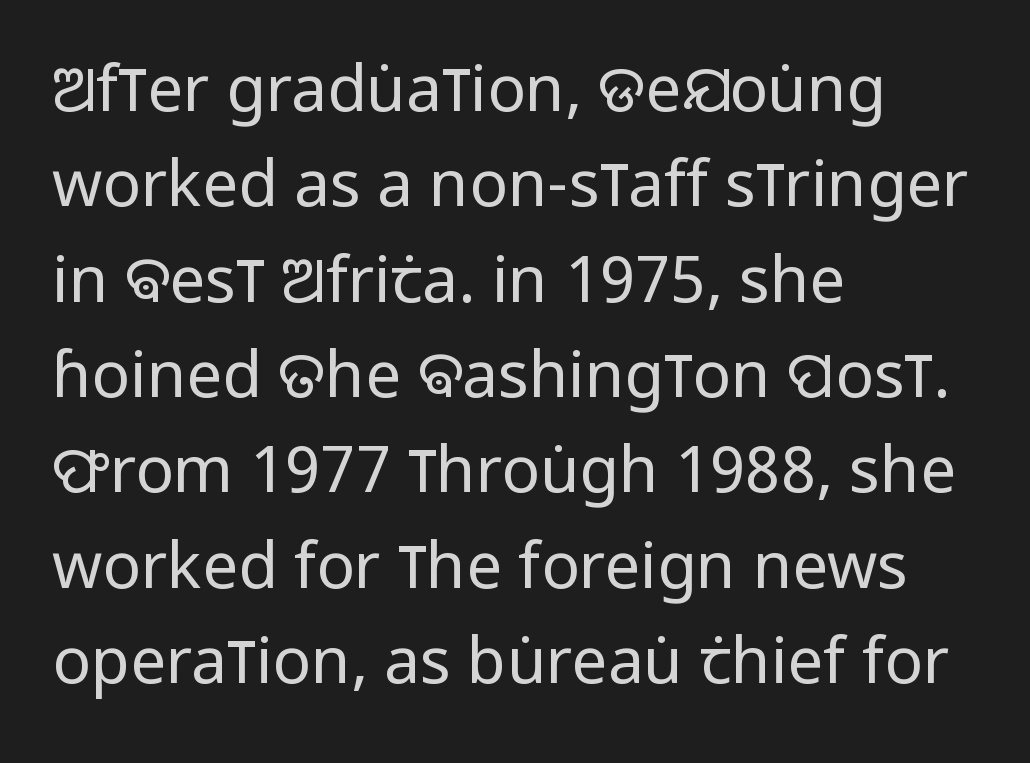
The image shows 64 px regular-weight, condensed sans-serif type, upright; set left-aligned, normal line spacing (1.49x), normal letter spacing, not underlined; low stroke contrast and a large x-height.
